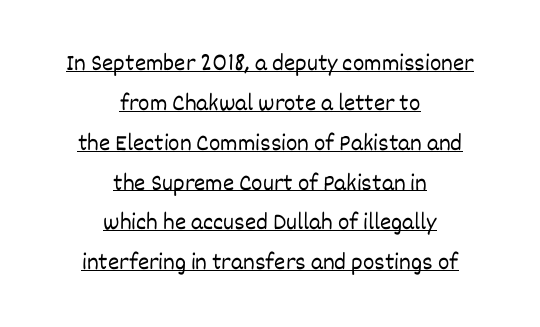
The image shows 24 px text type, upright; set centered, normal line spacing (1.66x), normal letter spacing, underlined.
